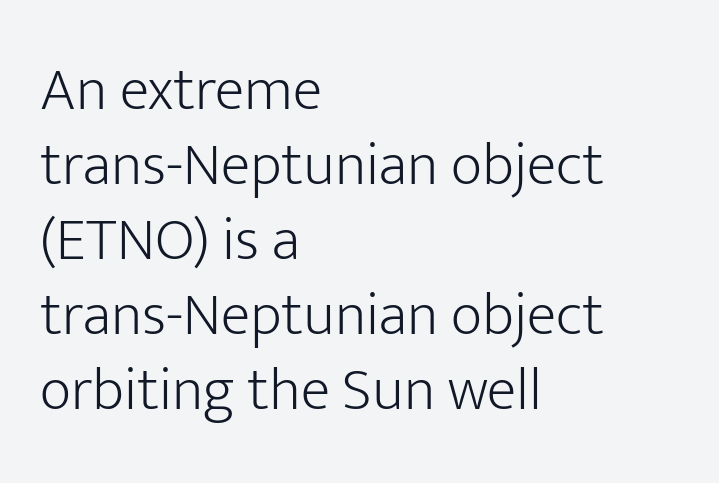
{"serif": "no", "italic": "no", "bold": "no", "weight": "light", "width": "normal", "stroke_contrast": "low", "x_height": "medium", "monospaced": "no", "underline": "no", "align": "left", "line_spacing_ratio": 1.23, "letter_spacing": "normal", "letter_spacing_em": 0.0, "glyph_px": 61}
